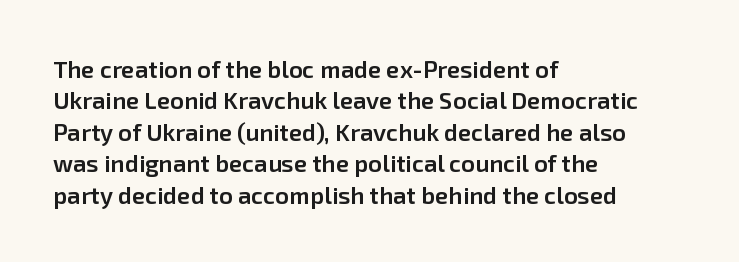
The image shows 24 px text type, upright; set left-aligned, normal line spacing (1.31x), normal letter spacing, not underlined.
